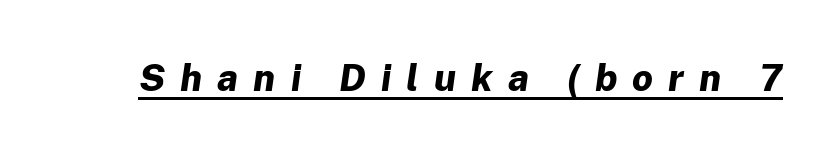
The image shows 37 px bold type, italic (leaning right); set unusually wide letter spacing (+0.41 em), underlined; low stroke contrast and a medium x-height.
